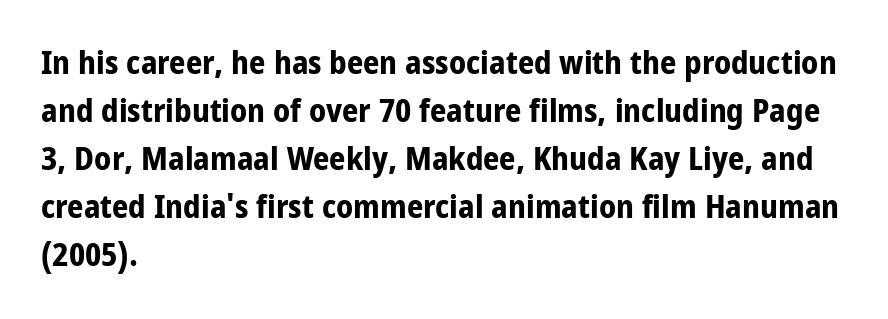
The image shows 32 px bold, condensed sans-serif type, upright; set left-aligned, normal line spacing (1.5x), normal letter spacing, not underlined; low stroke contrast and a large x-height.
